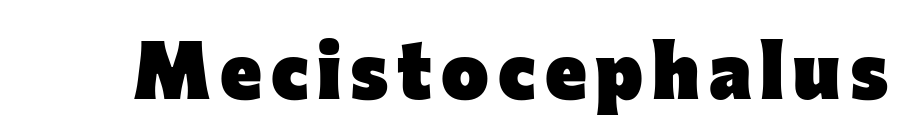
Each letter keeps its own natural width here, so spacing adapts to shape. Heavy-handed strokes throughout: this text is bold. The lettering holds an erect, upright posture throughout. The designer went with a sans here, leaving each stem footless.
